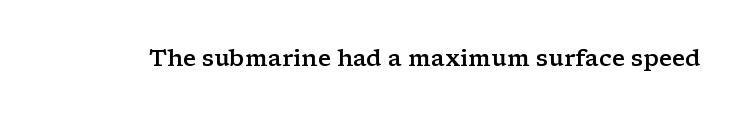
No extra tracking has been applied to these lines. The area under the type is left untouched. Weight: semibold (demi). If you drew a line through each stem, it would be perfectly vertical.
